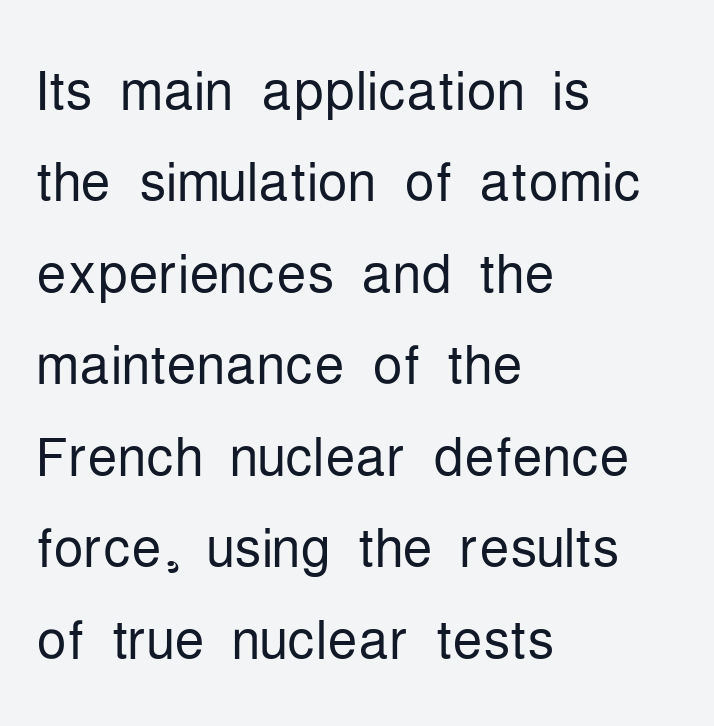
The image shows 75 px light, condensed sans-serif type, upright; set left-aligned, line spacing 1.22x, normal letter spacing, not underlined; low stroke contrast and a medium x-height.
